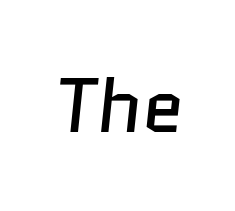
{"serif": "no", "bold": "no", "weight": "regular", "width": "normal", "stroke_contrast": "low", "x_height": "medium", "monospaced": "no", "underline": "no", "letter_spacing": "normal", "letter_spacing_em": 0.0, "glyph_px": 76}
